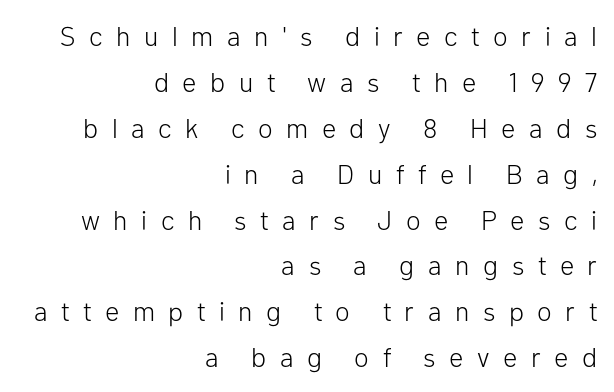
The image shows 27 px text type, upright; set right-aligned, normal line spacing (1.7x), unusually wide letter spacing (+0.5 em), not underlined.
